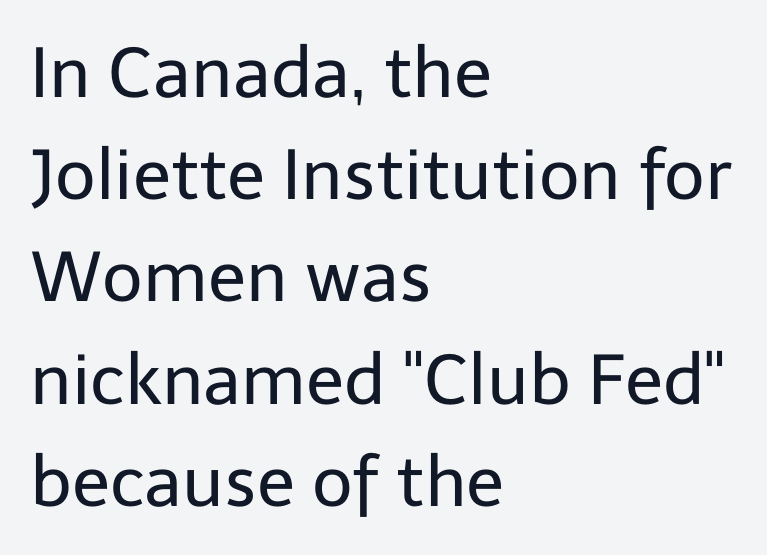
The image shows 70 px regular-weight sans-serif type, upright; set left-aligned, normal line spacing (1.46x), normal letter spacing, not underlined; low stroke contrast and a medium x-height.
